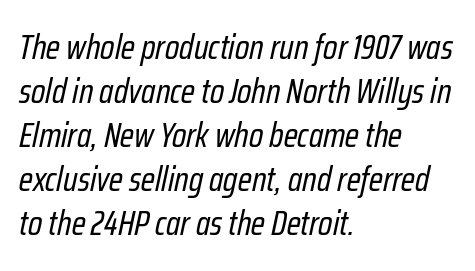
The designer left line spacing at the default. The lines in this sample share a left origin and differ only in where they stop. How are the letters spaced? Ordinarily, with no added tracking. The face used here is proportionally spaced, like ordinary book or web type. The whole block is typeset with a tilt. Descender tails drop into unmarked territory.
